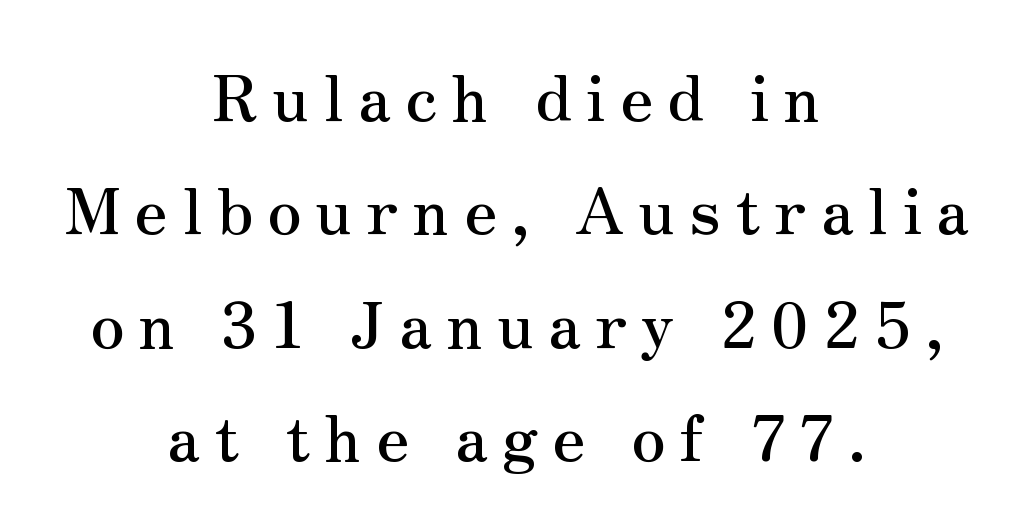
Quick note: not italic, upright. The space directly below the letters is spotless. I'd call this a serif setting — the letters wear small feet. The rag falls on both sides of this text block equally.
